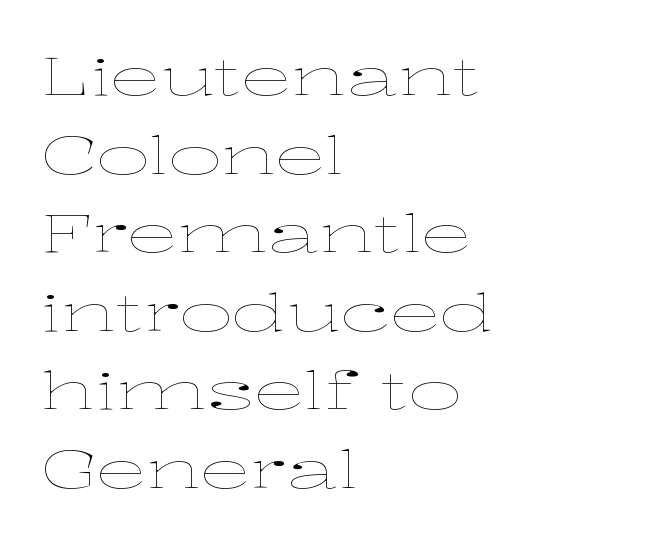
Q: Is the text bold? A: No.
Q: Is the text italic (slanted)? A: No, it is upright.
Q: Is the text underlined? A: No.
Q: How is the paragraph aligned? A: Left-aligned.
Q: Is the spacing between letters normal or unusually wide? A: Normal.
Q: Is the spacing between lines tight, normal or loose? A: Normal.
Q: Width (condensed, normal, or wide)? A: Wide.
Q: Stroke contrast? A: Low.
Q: x-height? A: Medium.
Q: Monospaced? A: No.
